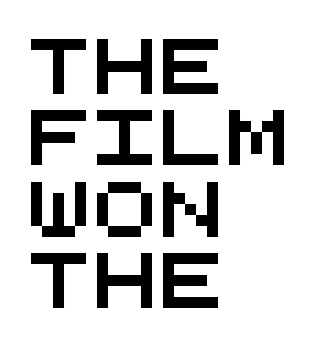
Observe the absence of serifs on each vertical stroke in this sample. The tracking reads as untouched default to a designer's eye. Leading: standard. Lines of text with bare space underneath. The typesetter chose a ragged-right arrangement here.
